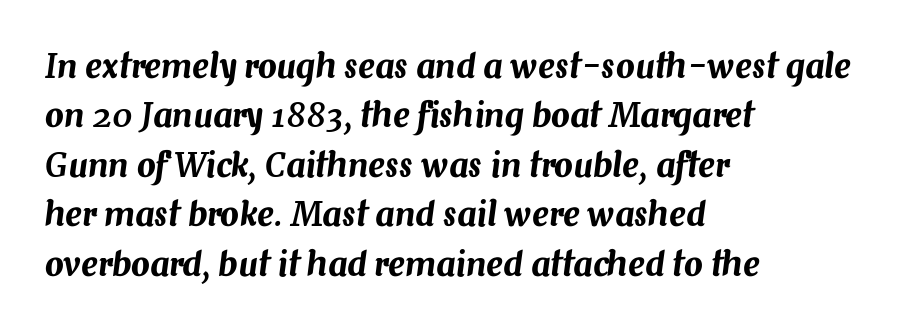
Q: Is the text italic (slanted)? A: Yes, it leans right by about 7 degrees.
Q: Is the text underlined? A: No.
Q: How is the paragraph aligned? A: Left-aligned.
Q: Is the spacing between letters normal or unusually wide? A: Normal.
Q: Is the spacing between lines tight, normal or loose? A: Normal.
Q: Width (condensed, normal, or wide)? A: Normal.
Q: Stroke contrast? A: Medium.
Q: x-height? A: Medium.
Q: Monospaced? A: No.
